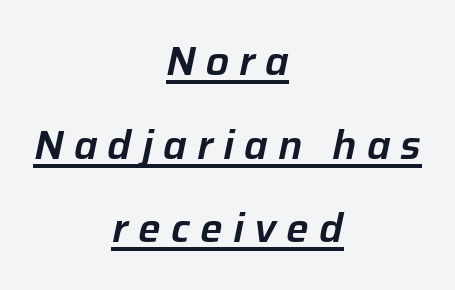
The image shows 40 px text type, italic (leaning right); set centered, loose line spacing (2.09x), unusually wide letter spacing (+0.25 em), underlined; low stroke contrast and a medium x-height.
